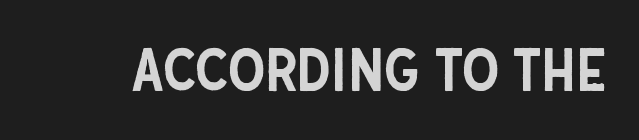
The image shows 59 px condensed sans-serif type, upright; set normal letter spacing, not underlined; low stroke contrast and a large x-height.
